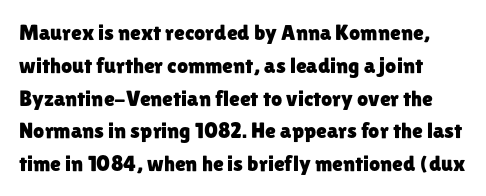
{"italic": "no", "underline": "no", "line_spacing": "normal", "line_spacing_ratio": 1.49, "letter_spacing": "normal", "letter_spacing_em": 0.0, "glyph_px": 22}
